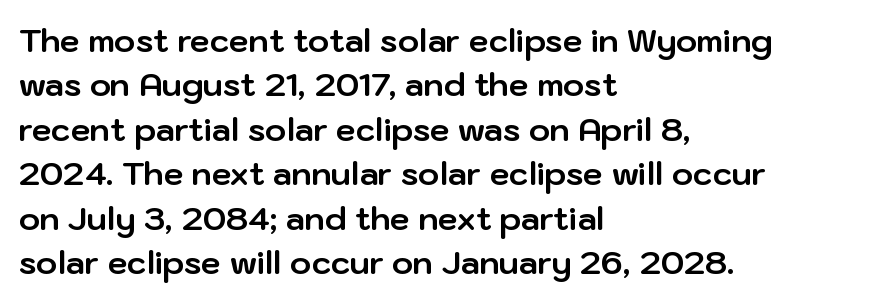
Leading matches the norm, producing a regular column. Nothing sits at the stroke ends, so this counts as sans-serif. Note the varied advance widths — an 'i' is clearly narrower than an 'm'. Just letters on the line, the space beneath them empty. Posture: vertical. The glyphs have the mass of a bold cut.
